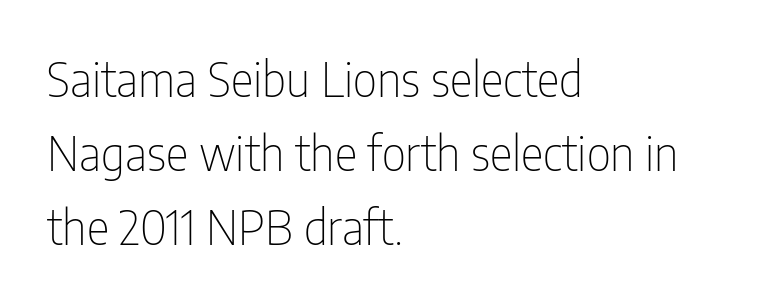
The image shows 48 px thin, condensed sans-serif type, upright; set left-aligned, normal line spacing (1.54x), normal letter spacing, not underlined; low stroke contrast and a medium x-height.
